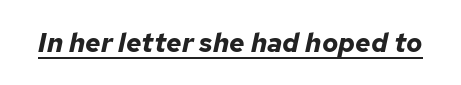
A typographer would call this underscored text. Each glyph is drawn with heavy, bold strokes. Spacing between characters is what you'd get straight out of the box. The face used here has a pronounced slope to its letters.
